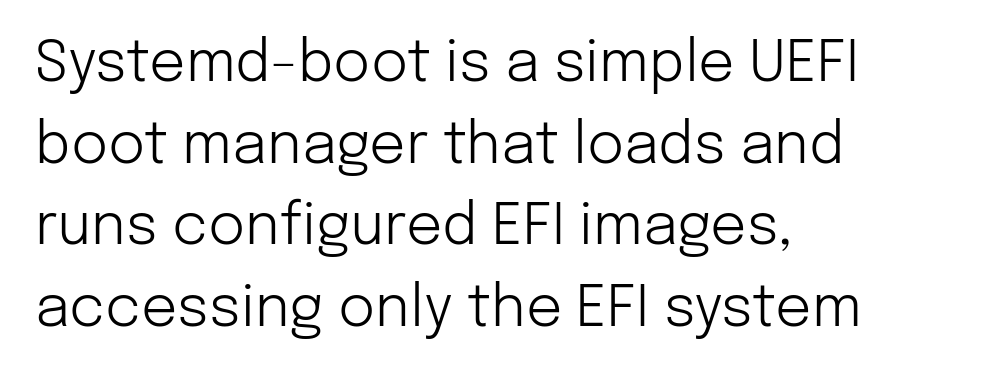
{"serif": "no", "italic": "no", "bold": "no", "weight": "light", "width": "normal", "stroke_contrast": "low", "x_height": "medium", "monospaced": "no", "underline": "no", "align": "left", "line_spacing": "normal", "line_spacing_ratio": 1.43, "letter_spacing": "normal", "letter_spacing_em": 0.0, "glyph_px": 57}
